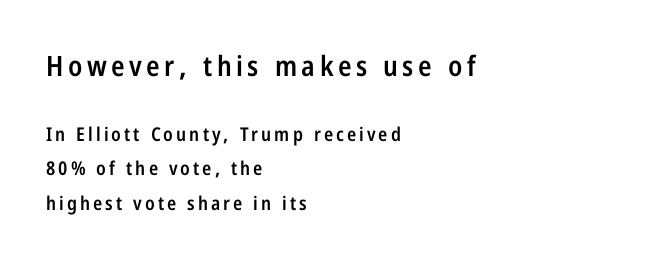
The image shows 28 px semibold, condensed sans-serif type, upright; set left-aligned, line spacing 1.83x, not underlined; the first (top) block is 1.47x larger; low stroke contrast and a medium x-height.
